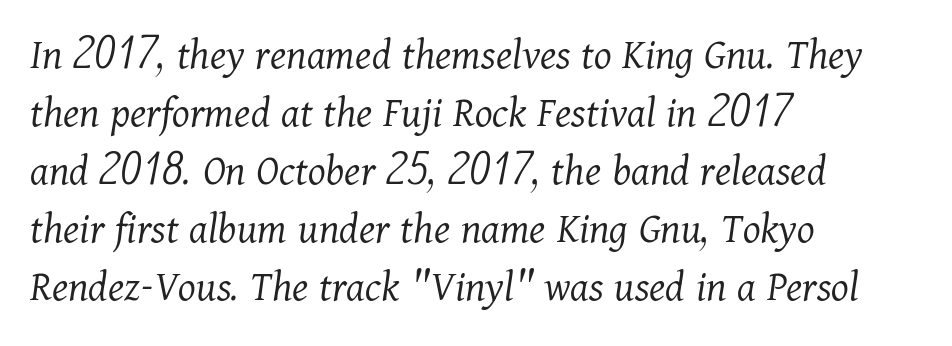
Q: Is the text bold? A: No.
Q: Is the text italic (slanted)? A: Yes, it leans right by about 11 degrees.
Q: Is the typeface a serif or a sans-serif typeface? A: Serif.
Q: Is the text underlined? A: No.
Q: How is the paragraph aligned? A: Left-aligned.
Q: Is the spacing between letters normal or unusually wide? A: Normal.
Q: Is the spacing between lines tight, normal or loose? A: Normal.
Q: Width (condensed, normal, or wide)? A: Normal.
Q: Stroke contrast? A: Medium.
Q: x-height? A: Medium.
Q: Monospaced? A: No.
